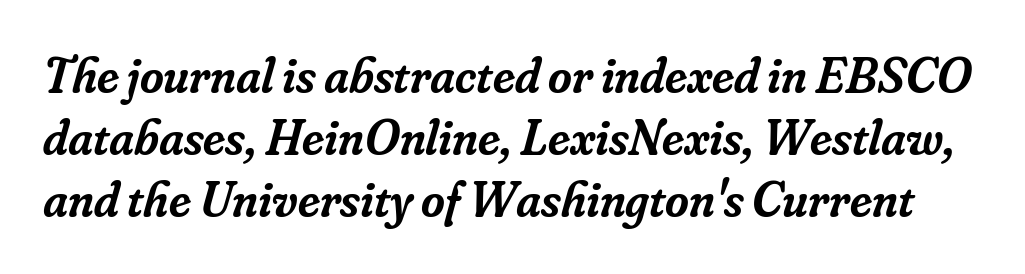
Q: Is the text bold? A: Semi-bold.
Q: Is the text italic (slanted)? A: Yes, it leans right by about 16 degrees.
Q: Is the typeface a serif or a sans-serif typeface? A: Serif.
Q: Is the text underlined? A: No.
Q: Is the spacing between letters normal or unusually wide? A: Normal.
Q: Width (condensed, normal, or wide)? A: Normal.
Q: Stroke contrast? A: Low.
Q: x-height? A: Small.
Q: Monospaced? A: No.
